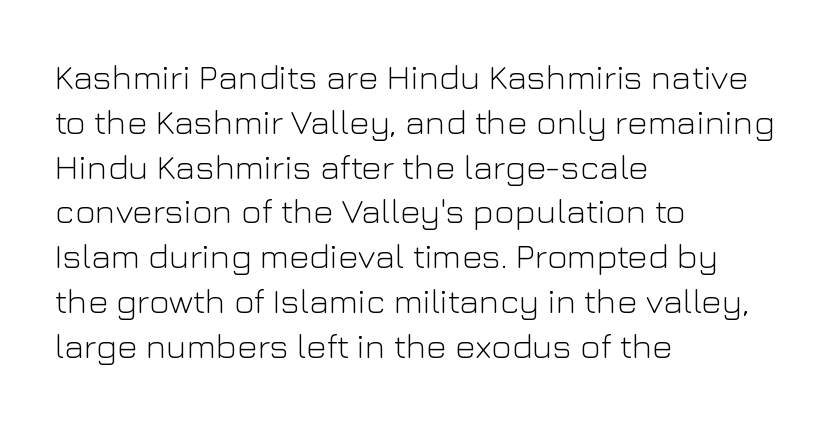
Q: Is the text bold? A: No.
Q: Is the text italic (slanted)? A: No, it is upright.
Q: Is the typeface a serif or a sans-serif typeface? A: Sans-serif.
Q: Is the text underlined? A: No.
Q: How is the paragraph aligned? A: Left-aligned.
Q: Is the spacing between letters normal or unusually wide? A: Normal.
Q: Is the spacing between lines tight, normal or loose? A: Normal.
Q: Width (condensed, normal, or wide)? A: Normal.
Q: Stroke contrast? A: Low.
Q: x-height? A: Medium.
Q: Monospaced? A: No.
